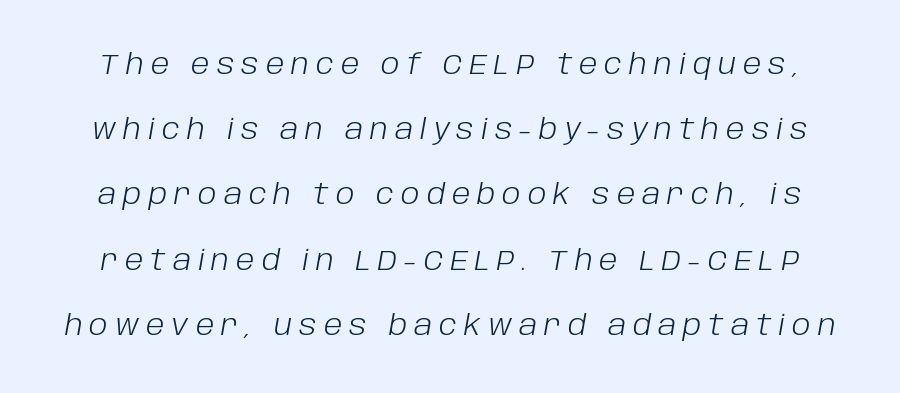
The image shows 28 px light type, italic (leaning right); set loose line spacing (2.33x), unusually wide letter spacing (+0.25 em), not underlined; low stroke contrast and a large x-height.
